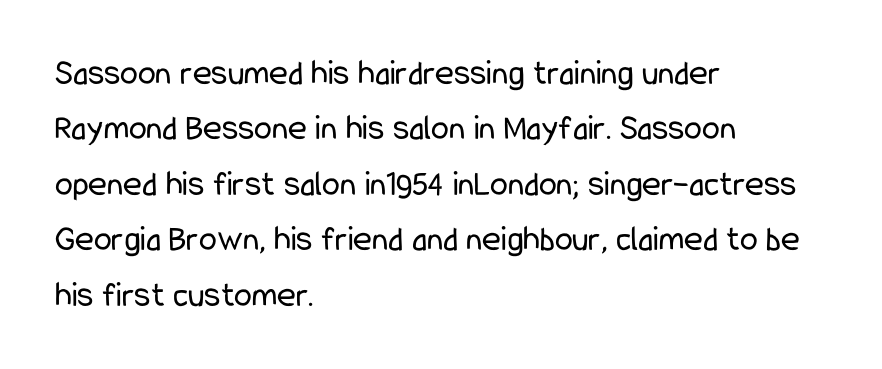
Q: Is the text bold? A: No.
Q: Is the text italic (slanted)? A: No, it is upright.
Q: Is the typeface a serif or a sans-serif typeface? A: Sans-serif.
Q: Is the text underlined? A: No.
Q: How is the paragraph aligned? A: Left-aligned.
Q: Is the spacing between letters normal or unusually wide? A: Normal.
Q: Is the spacing between lines tight, normal or loose? A: Normal.
Q: Width (condensed, normal, or wide)? A: Condensed.
Q: Stroke contrast? A: Low.
Q: x-height? A: Medium.
Q: Monospaced? A: No.
